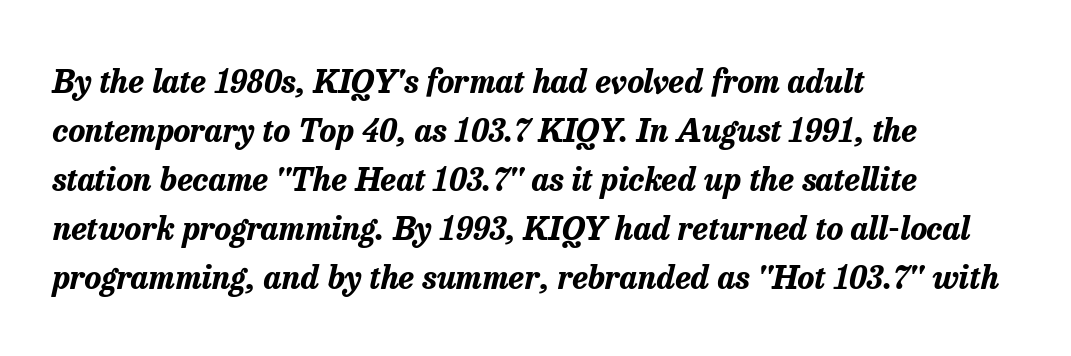
Students, note that the glyphs here touch the page at normal intervals. Layout note: lines flush left. A bare baseline throughout the passage. The passage shown is typed in a proportional face where columns would drift. Bold? Absolutely — the strokes are thick and heavy. Quick note: italic.
